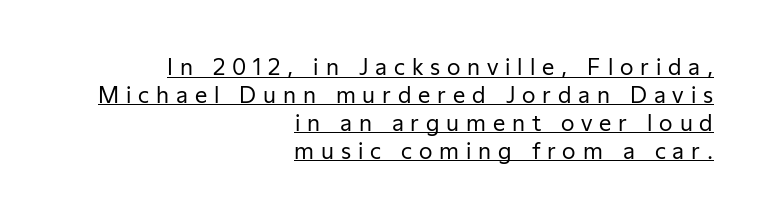
Is the type heavy? It reads as light-to-regular instead. The letters stand upright; this is a roman face. These lines stack with their right ends in a neat column. There is plenty of visible air inserted between adjacent glyphs. Compared with undecorated copy, this sample adds a rule below the words.
